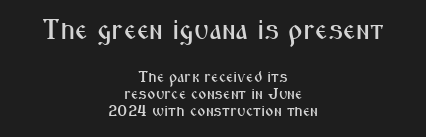
Q: Is the text italic (slanted)? A: No, it is upright.
Q: Is the typeface a serif or a sans-serif typeface? A: Sans-serif.
Q: Is the text underlined? A: No.
Q: How is the paragraph aligned? A: Centered.
Q: Is the spacing between letters normal or unusually wide? A: Normal.
Q: Is the spacing between lines tight, normal or loose? A: Tight.
Q: Which block of text is set in a larger size, the first (top) or the second (bottom)? A: The first (top) one.
Q: Width (condensed, normal, or wide)? A: Condensed.
Q: Stroke contrast? A: Medium.
Q: x-height? A: Medium.
Q: Monospaced? A: No.
